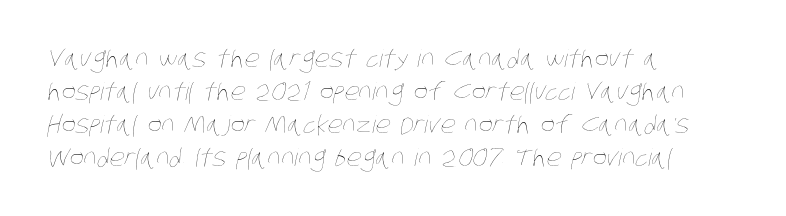
Bold? No — there's no thickening of the strokes. All the whitespace from short lines collects on the right. The rendering keeps characters at their native spacing. Summary of vertical rhythm: regular, with standard interline spacing. Anything drawn beneath the words? Only blank space.
